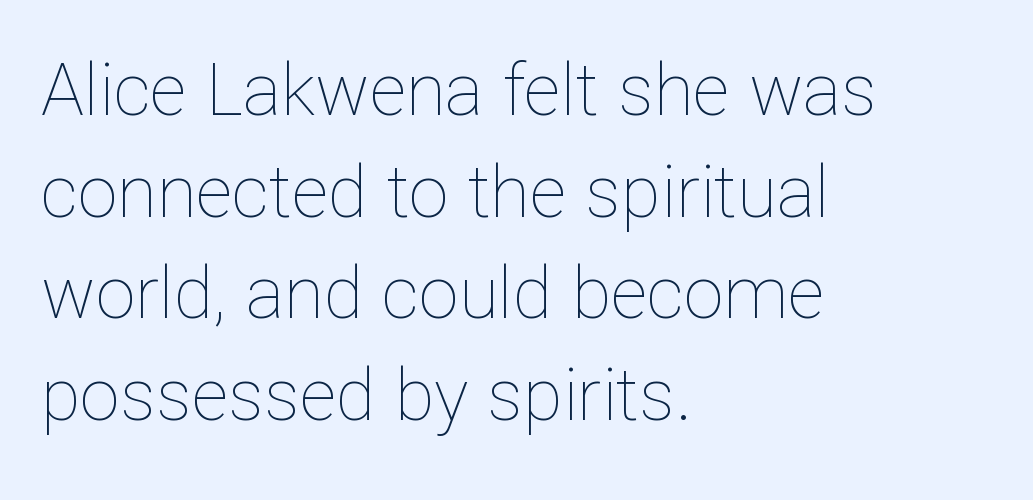
The image shows 72 px thin type, upright; set left-aligned, normal line spacing (1.41x), normal letter spacing, not underlined; low stroke contrast and a medium x-height.
